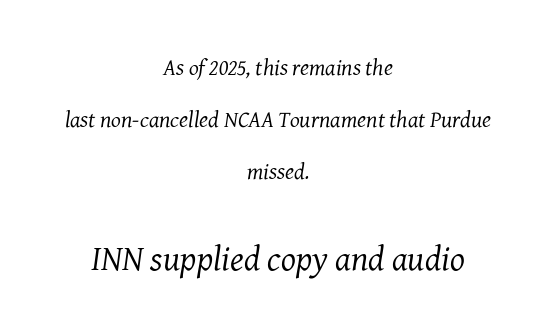
Q: Is the text bold? A: No.
Q: Is the text italic (slanted)? A: Yes, it leans right by about 7 degrees.
Q: Is the typeface a serif or a sans-serif typeface? A: Serif.
Q: Is the text underlined? A: No.
Q: How is the paragraph aligned? A: Centered.
Q: Is the spacing between letters normal or unusually wide? A: Normal.
Q: Is the spacing between lines tight, normal or loose? A: Loose.
Q: Which block of text is set in a larger size, the first (top) or the second (bottom)? A: The second (bottom) one.
Q: Width (condensed, normal, or wide)? A: Normal.
Q: Stroke contrast? A: Medium.
Q: x-height? A: Medium.
Q: Monospaced? A: No.
